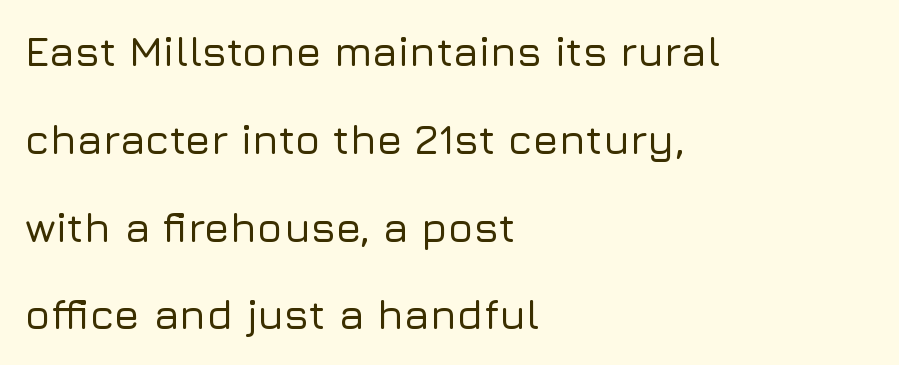
The image shows 42 px sans-serif type, upright; set left-aligned, loose line spacing (2.09x), normal letter spacing, not underlined; low stroke contrast and a medium x-height.
